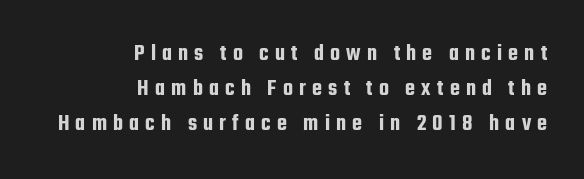
Q: Is the text italic (slanted)? A: No, it is upright.
Q: Is the text underlined? A: No.
Q: How is the paragraph aligned? A: Right-aligned.
Q: Is the spacing between letters normal or unusually wide? A: Unusually wide.
Q: Is the spacing between lines tight, normal or loose? A: Normal.
